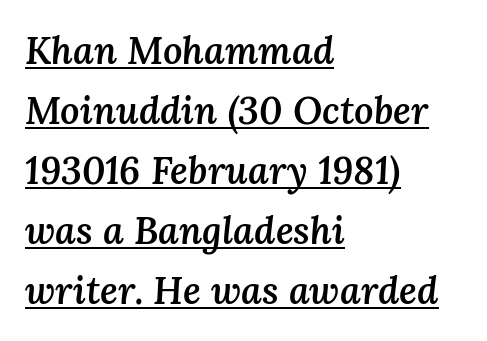
{"italic": "yes", "lean": "right", "slant_degrees": 3, "bold": "semi", "weight": "semibold", "width": "normal", "stroke_contrast": "medium", "x_height": "medium", "monospaced": "no", "underline": "yes", "align": "left", "line_spacing": "normal", "line_spacing_ratio": 1.58, "letter_spacing": "normal", "letter_spacing_em": 0.0, "glyph_px": 38}
